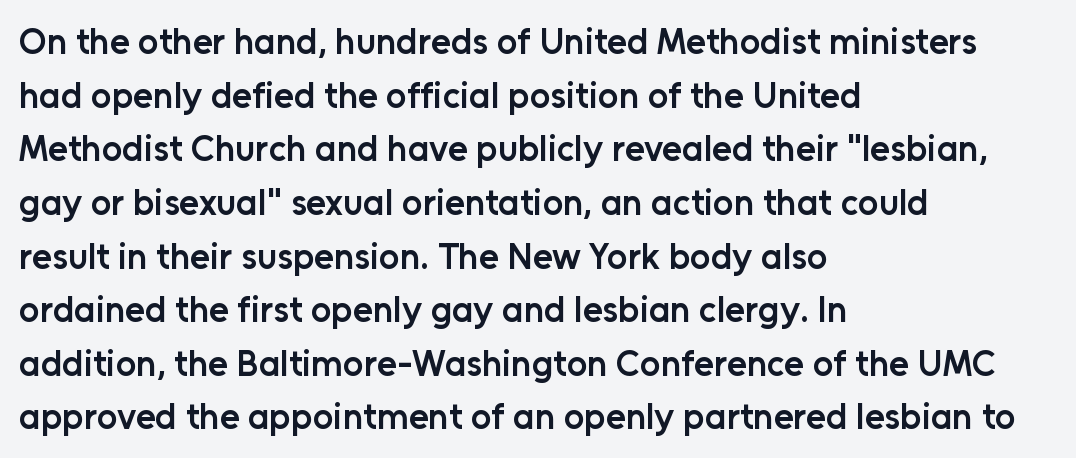
The space beneath each line is pristine and unruled. What's the leading like? Ordinary, nothing unusual. You can tell it's not italic because the verticals are truly vertical. You could not count columns in this text — the font is proportionally spaced. Check where the strokes stop: nothing finishes them off — pure sans. Short and long lines alike share a common starting point at left.
